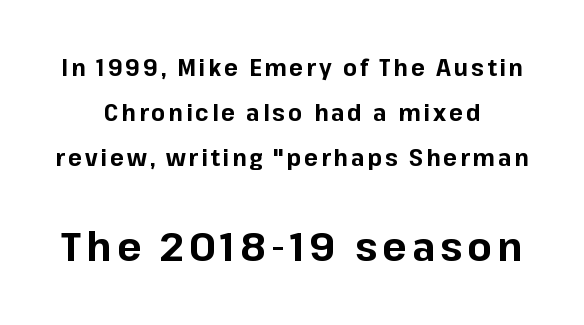
{"serif": "no", "italic": "no", "bold": "yes", "weight": "bold", "width": "normal", "stroke_contrast": "low", "x_height": "medium", "monospaced": "no", "underline": "no", "align": "center", "line_spacing": "loose", "line_spacing_ratio": 1.96, "larger_block": "second", "size_ratio": 1.74, "glyph_px": 40}
